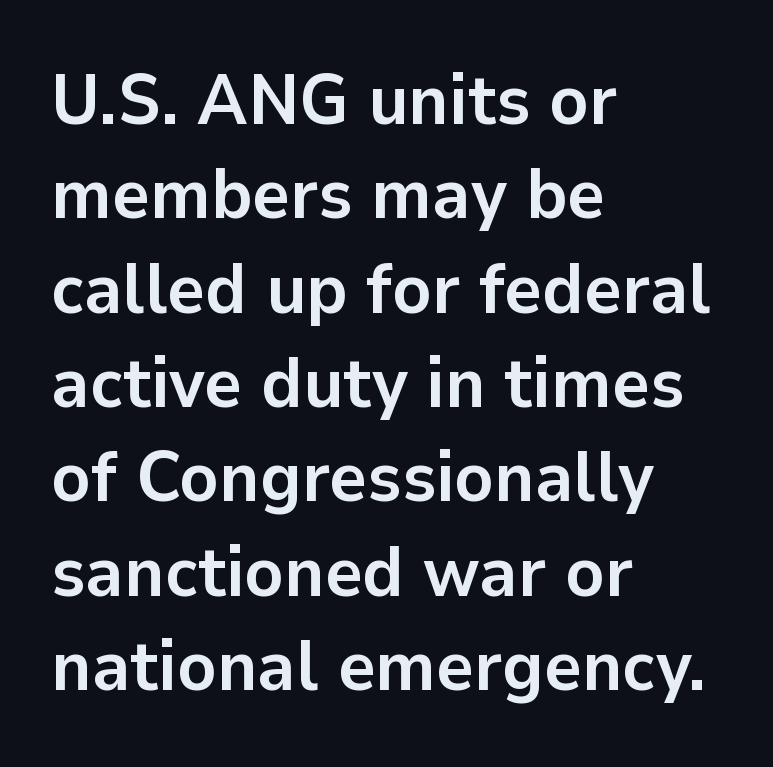
Q: Is the text bold? A: Yes.
Q: Is the text italic (slanted)? A: No, it is upright.
Q: Is the typeface a serif or a sans-serif typeface? A: Sans-serif.
Q: Is the text underlined? A: No.
Q: How is the paragraph aligned? A: Left-aligned.
Q: Is the spacing between letters normal or unusually wide? A: Normal.
Q: Is the spacing between lines tight, normal or loose? A: Normal.
Q: Width (condensed, normal, or wide)? A: Normal.
Q: Stroke contrast? A: Low.
Q: x-height? A: Medium.
Q: Monospaced? A: No.
